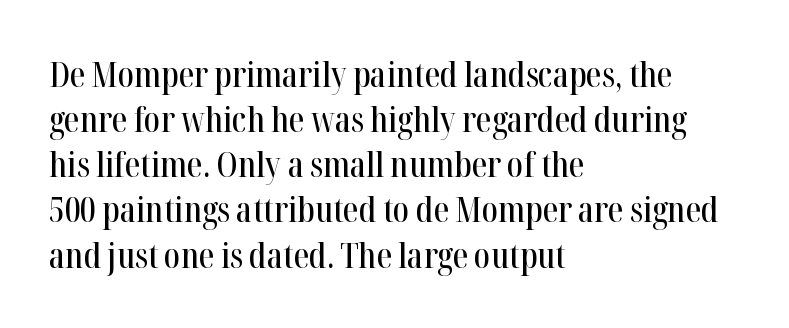
The gaps between neighbouring characters are ordinary and unremarkable. Leading: standard. The string is rendered with underlining switched off. Little horizontal feet cap the strokes, marking this as serif type.
